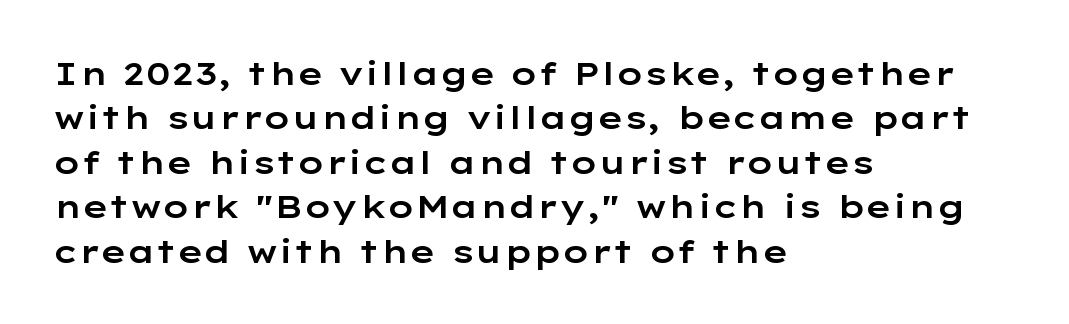
Q: Is the text italic (slanted)? A: No, it is upright.
Q: Is the typeface a serif or a sans-serif typeface? A: Sans-serif.
Q: Is the text underlined? A: No.
Q: How is the paragraph aligned? A: Left-aligned.
Q: Is the spacing between letters normal or unusually wide? A: Normal.
Q: Is the spacing between lines tight, normal or loose? A: Normal.
Q: Width (condensed, normal, or wide)? A: Wide.
Q: Stroke contrast? A: Low.
Q: x-height? A: Medium.
Q: Monospaced? A: No.
